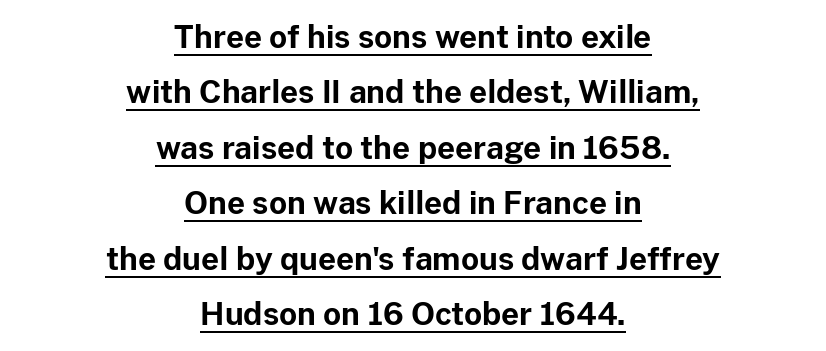
Q: Is the text bold? A: Yes.
Q: Is the text italic (slanted)? A: No, it is upright.
Q: Is the typeface a serif or a sans-serif typeface? A: Sans-serif.
Q: Is the text underlined? A: Yes.
Q: How is the paragraph aligned? A: Centered.
Q: Is the spacing between letters normal or unusually wide? A: Normal.
Q: Width (condensed, normal, or wide)? A: Normal.
Q: Stroke contrast? A: Low.
Q: x-height? A: Medium.
Q: Monospaced? A: No.
